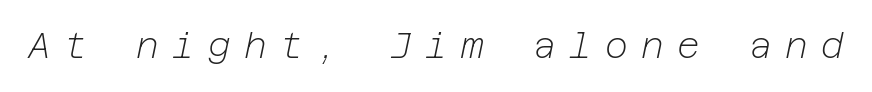
{"italic": "yes", "lean": "right", "slant_degrees": 12, "bold": "no", "weight": "light", "width": "normal", "stroke_contrast": "low", "x_height": "medium", "underline": "no", "letter_spacing": "wide", "letter_spacing_em": 0.38, "glyph_px": 35}
